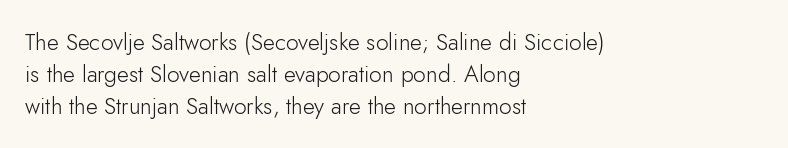
The image shows 23 px text type, upright; set left-aligned, normal line spacing (1.39x), normal letter spacing, not underlined.
